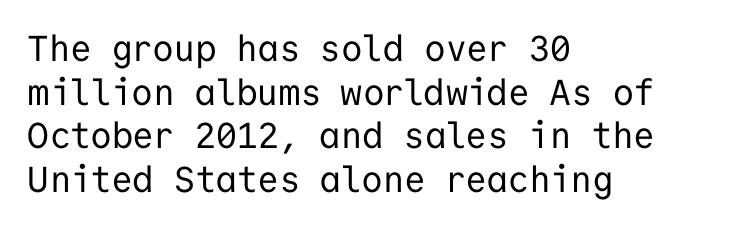
The image shows 36 px regular-weight sans-serif type, upright, monospaced; set left-aligned, line spacing 1.21x, normal letter spacing, not underlined; low stroke contrast and a medium x-height.
